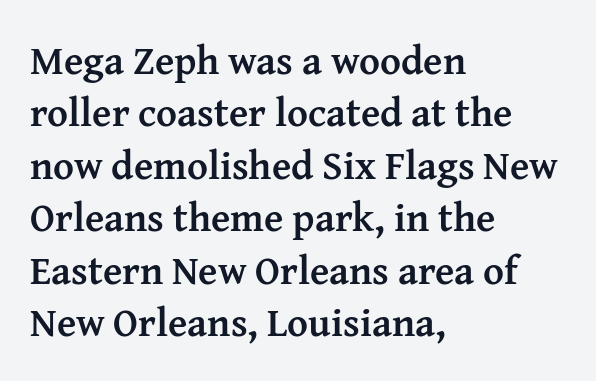
The image shows 40 px semibold serif type, upright; set left-aligned, normal line spacing (1.31x), normal letter spacing, not underlined; medium stroke contrast and a medium x-height.
